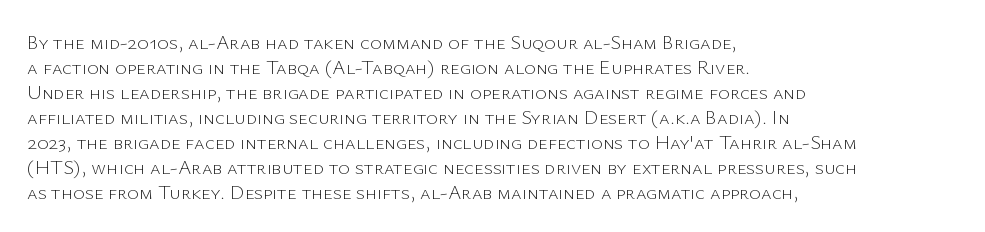
The image shows 20 px text type, upright; set left-aligned, normal line spacing (1.25x), normal letter spacing, not underlined.
